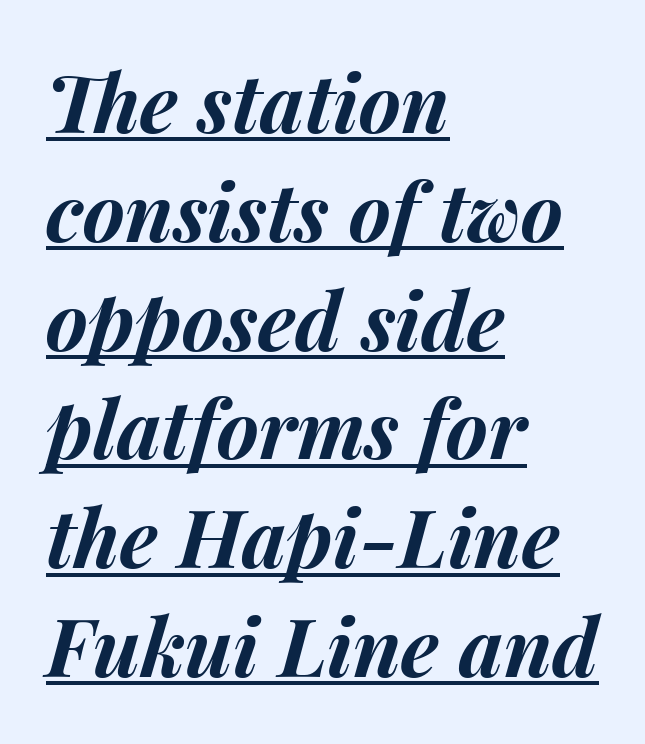
{"italic": "yes", "lean": "right", "slant_degrees": 15, "bold": "yes", "weight": "bold", "width": "normal", "stroke_contrast": "medium", "x_height": "medium", "monospaced": "no", "underline": "yes", "align": "left", "line_spacing": "normal", "line_spacing_ratio": 1.36, "letter_spacing": "normal", "letter_spacing_em": 0.0, "glyph_px": 80}
